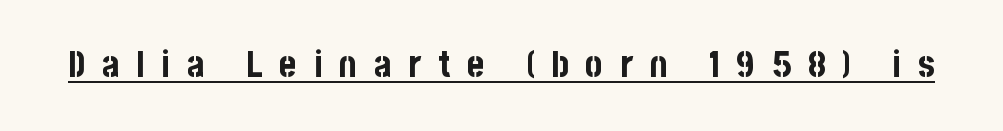
Is the letter spacing exaggerated? Yes — the characters are pushed far apart. A typesetter would label this face a sans. You'd pick this weight for a headline — it's a proper bold. Proportional: the letters do not fall into vertical columns.
